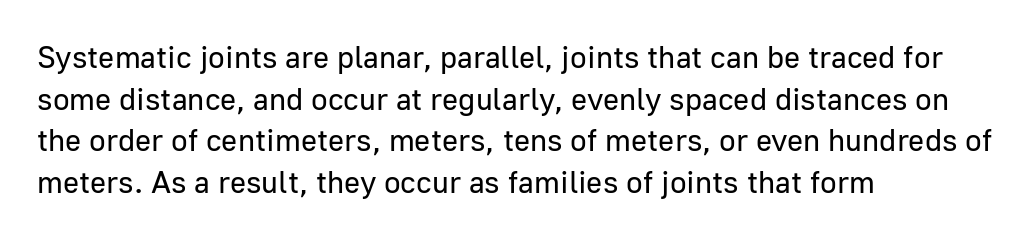
{"serif": "no", "italic": "no", "bold": "no", "weight": "regular", "width": "normal", "stroke_contrast": "low", "x_height": "medium", "monospaced": "no", "underline": "no", "align": "left", "line_spacing": "normal", "line_spacing_ratio": 1.34, "letter_spacing": "normal", "letter_spacing_em": 0.0, "glyph_px": 31}
